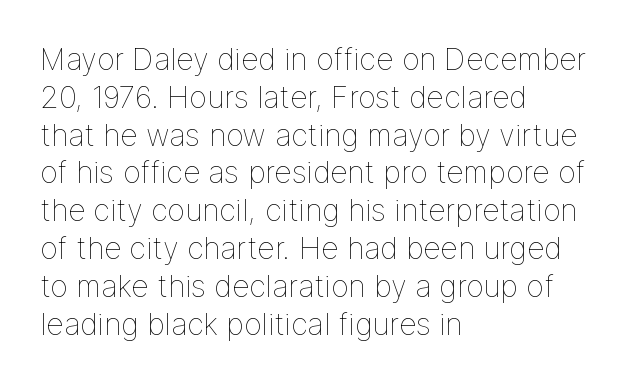
The image shows 30 px thin type, upright; set left-aligned, normal line spacing (1.26x), normal letter spacing, not underlined; low stroke contrast and a medium x-height.
